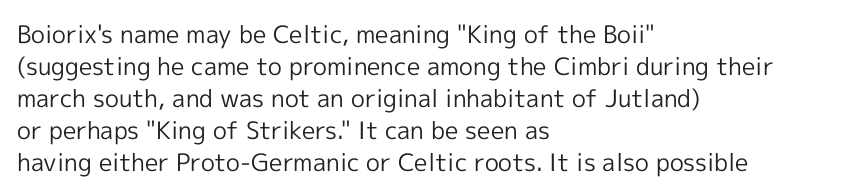
{"italic": "no", "bold": "no", "underline": "no", "align": "left", "line_spacing": "normal", "line_spacing_ratio": 1.33, "letter_spacing": "normal", "letter_spacing_em": 0.0, "glyph_px": 24}
